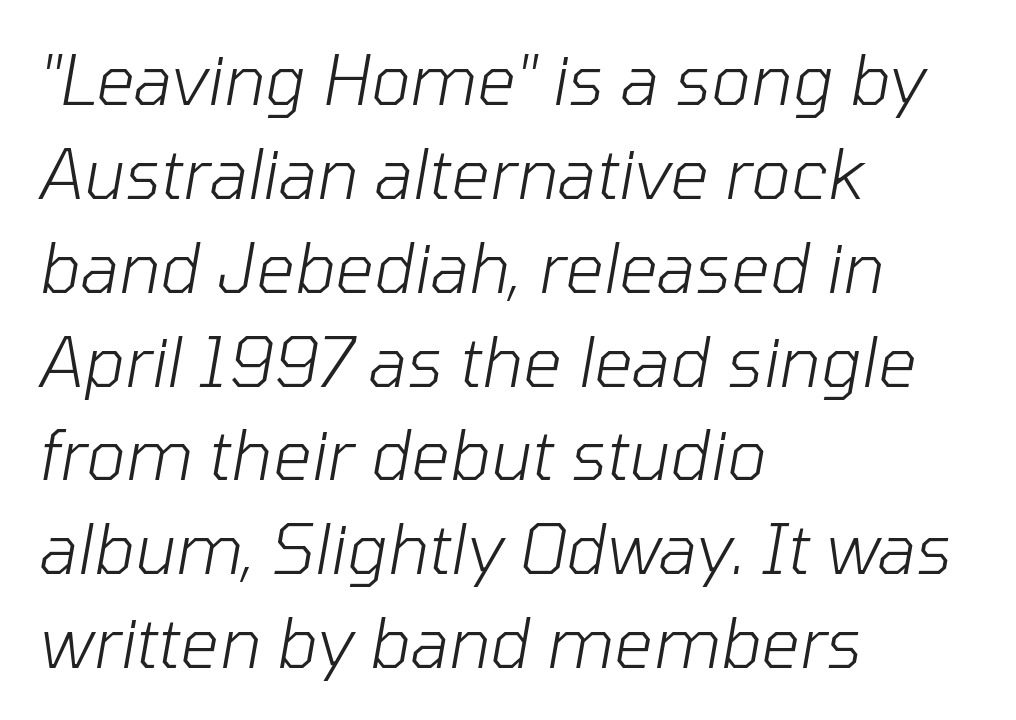
Q: Is the text bold? A: No.
Q: Is the text italic (slanted)? A: Yes, it leans right by about 10 degrees.
Q: Is the text underlined? A: No.
Q: How is the paragraph aligned? A: Left-aligned.
Q: Is the spacing between letters normal or unusually wide? A: Normal.
Q: Is the spacing between lines tight, normal or loose? A: Normal.
Q: Width (condensed, normal, or wide)? A: Normal.
Q: Stroke contrast? A: Low.
Q: x-height? A: Medium.
Q: Monospaced? A: No.
